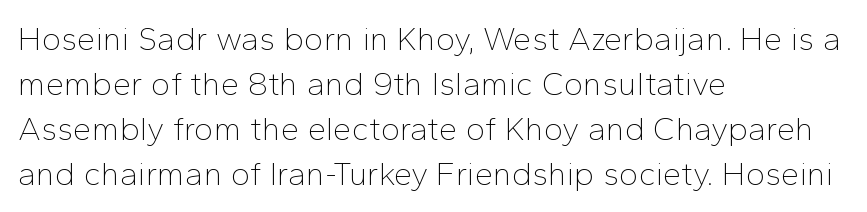
{"serif": "no", "italic": "no", "bold": "no", "weight": "thin", "width": "normal", "stroke_contrast": "low", "x_height": "medium", "monospaced": "no", "underline": "no", "align": "left", "line_spacing": "normal", "line_spacing_ratio": 1.36, "letter_spacing": "normal", "letter_spacing_em": 0.0, "glyph_px": 33}
